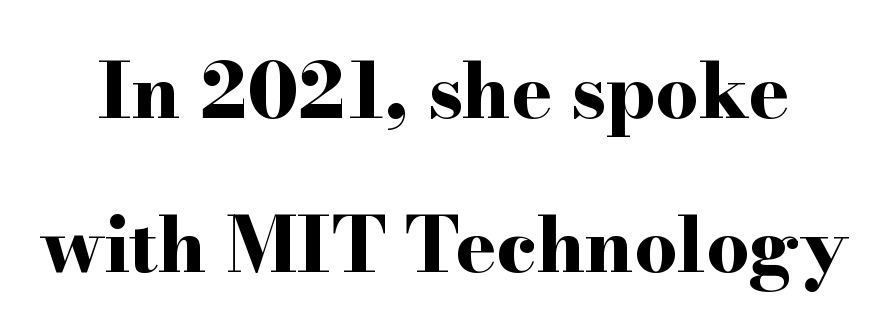
The image shows 76 px bold, wide serif type, upright; set loose line spacing (2.03x), normal letter spacing, not underlined; high stroke contrast and a small x-height.
